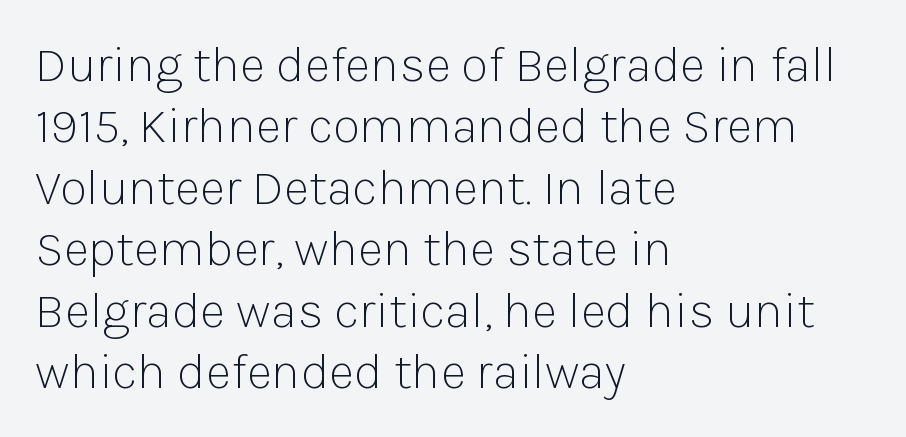
The image shows 50 px light sans-serif type, upright; set left-aligned, line spacing 1.23x, normal letter spacing, not underlined; low stroke contrast and a medium x-height.
